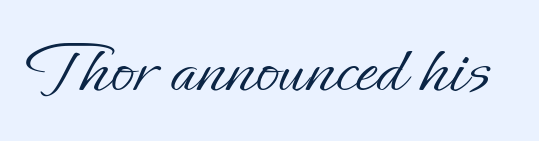
{"bold": "no", "weight": "light", "width": "normal", "stroke_contrast": "low", "x_height": "small", "monospaced": "no", "underline": "no", "letter_spacing": "normal", "letter_spacing_em": 0.0, "glyph_px": 77}
